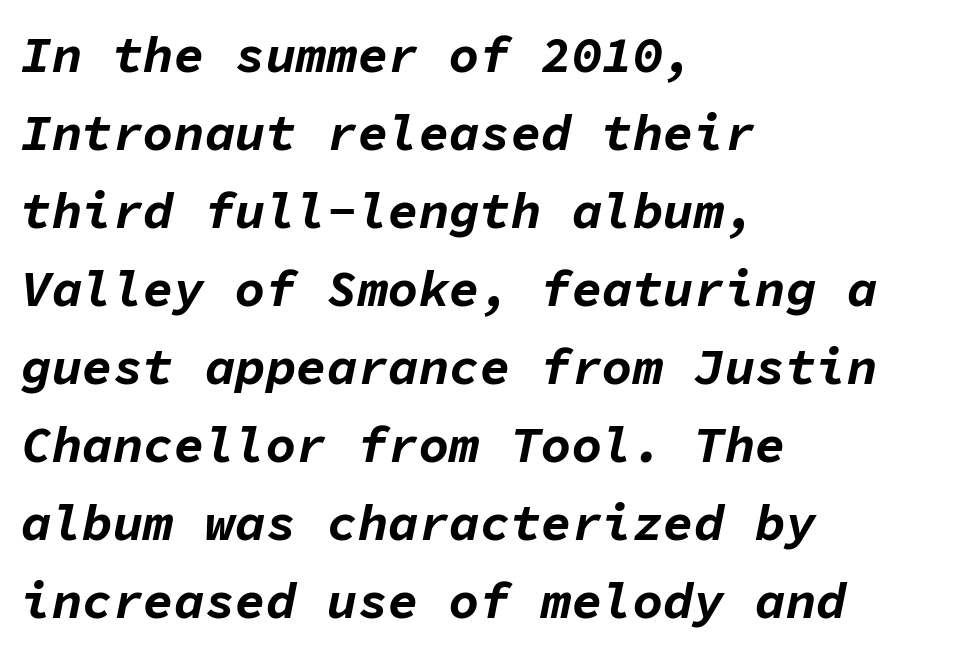
The letters are slanted; this is an italic face. Look at the tracking — it's just the regular setting, nothing added. Think of a typewriter: that constant character pitch is what you see here. This is heavy type, rendered in bold. A typesetter would call this leading conventional body-copy spacing. Descenders hang freely into open space.
